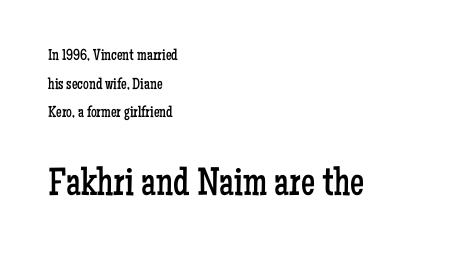
{"serif": "yes", "italic": "no", "bold": "no", "weight": "regular", "width": "condensed", "stroke_contrast": "low", "x_height": "medium", "monospaced": "no", "underline": "no", "align": "left", "line_spacing_ratio": 1.79, "letter_spacing": "normal", "letter_spacing_em": 0.0, "larger_block": "second", "size_ratio": 2.5, "glyph_px": 40}
